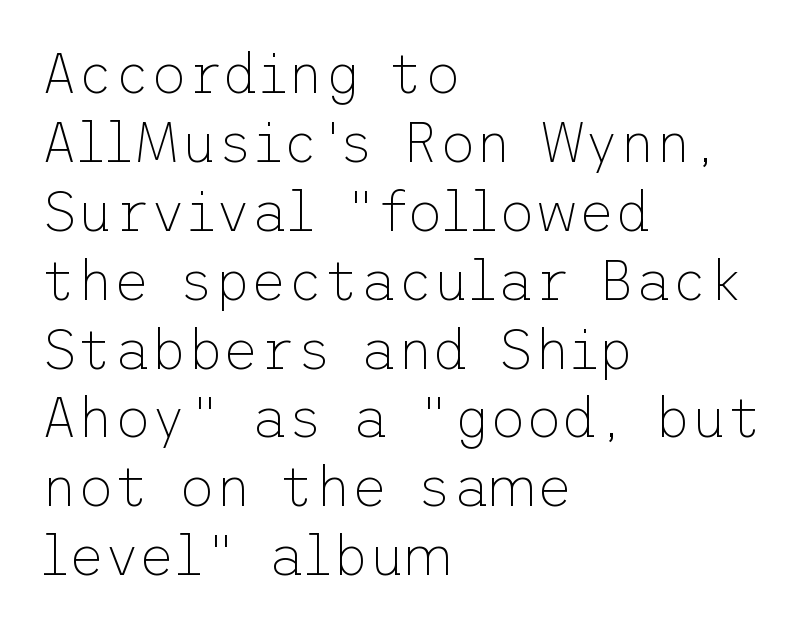
The specimen omits any rule beneath the text block's lines. No italicization has been applied; the sample stays upright. This rendering employs a face without finishing strokes, i.e., a sans-serif. Is this a heavy cut? Hardly; it is regular or lighter. You could call the tracking neutral — neither tight nor loose.
